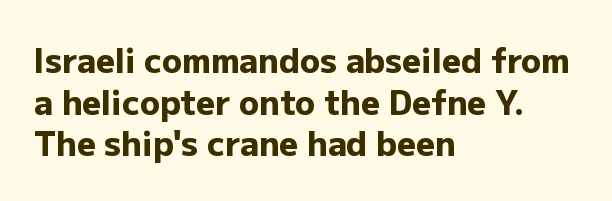
{"serif": "no", "italic": "no", "bold": "yes", "weight": "heavy", "width": "normal", "stroke_contrast": "low", "x_height": "medium", "monospaced": "no", "underline": "no", "align": "left", "line_spacing": "normal", "line_spacing_ratio": 1.26, "letter_spacing": "normal", "letter_spacing_em": 0.0, "glyph_px": 33}
